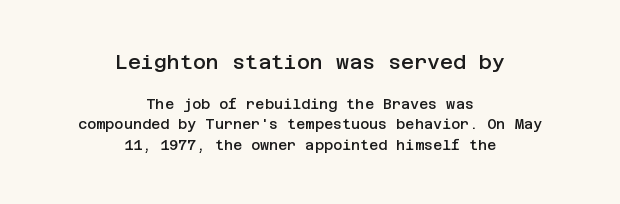
{"italic": "no", "bold": "semi", "underline": "no", "align": "center", "line_spacing": "normal", "line_spacing_ratio": 1.45, "letter_spacing": "normal", "letter_spacing_em": 0.0, "larger_block": "first", "size_ratio": 1.43, "glyph_px": 20}
